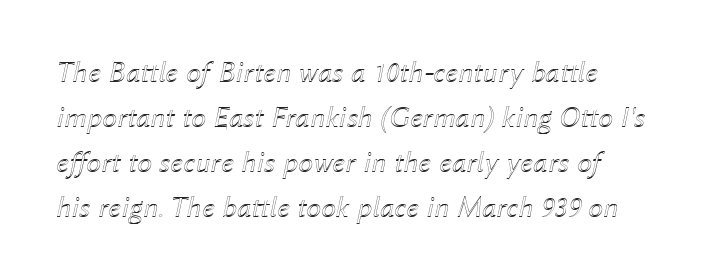
Q: Is the text italic (slanted)? A: Yes, it leans right by about 12 degrees.
Q: Is the text underlined? A: No.
Q: Is the spacing between letters normal or unusually wide? A: Normal.
Q: Is the spacing between lines tight, normal or loose? A: Normal.
Q: Width (condensed, normal, or wide)? A: Normal.
Q: x-height? A: Medium.
Q: Monospaced? A: No.
